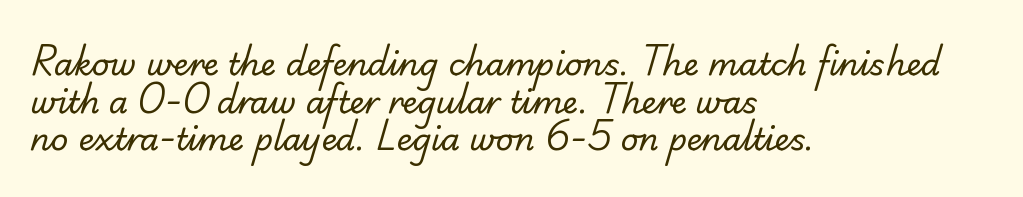
No chunkiness to these letters — they're not bold. The rendering shows plain stroke endings on the letterforms — a sans-serif design. The face used here is proportionally spaced, like ordinary book or web type. These lines keep a tight, regular rhythm from letter to letter.
